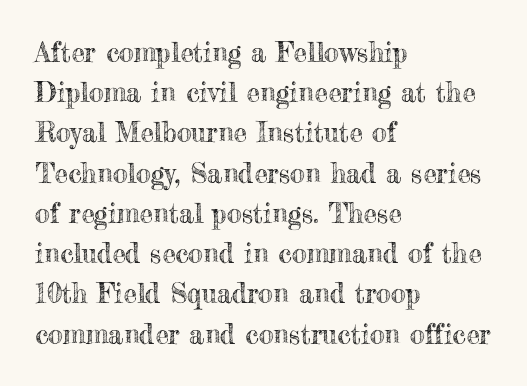
Q: Is the text italic (slanted)? A: No, it is upright.
Q: Is the text underlined? A: No.
Q: How is the paragraph aligned? A: Left-aligned.
Q: Is the spacing between letters normal or unusually wide? A: Normal.
Q: Is the spacing between lines tight, normal or loose? A: Normal.
